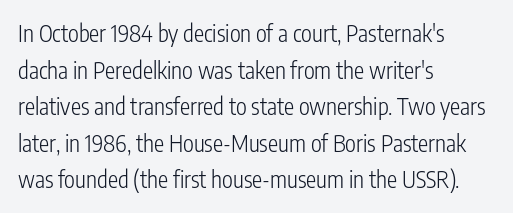
Q: Is the text bold? A: No.
Q: Is the text italic (slanted)? A: No, it is upright.
Q: Is the text underlined? A: No.
Q: How is the paragraph aligned? A: Left-aligned.
Q: Is the spacing between letters normal or unusually wide? A: Normal.
Q: Is the spacing between lines tight, normal or loose? A: Normal.
